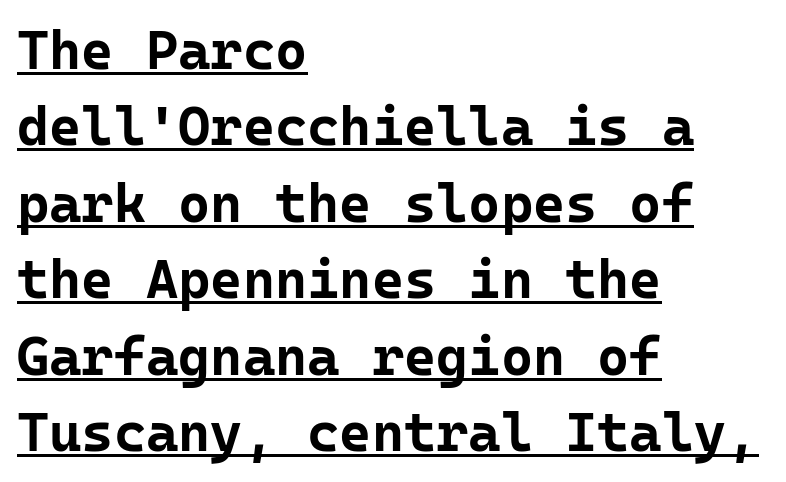
The image shows 55 px bold sans-serif type, upright, monospaced; set left-aligned, normal line spacing (1.39x), normal letter spacing, underlined; low stroke contrast and a medium x-height.
